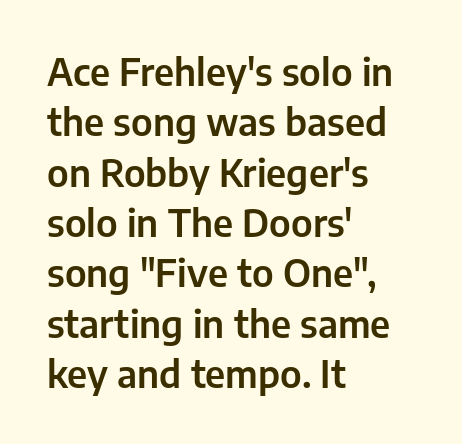
Q: Is the text italic (slanted)? A: No, it is upright.
Q: Is the typeface a serif or a sans-serif typeface? A: Sans-serif.
Q: Is the text underlined? A: No.
Q: How is the paragraph aligned? A: Left-aligned.
Q: Is the spacing between letters normal or unusually wide? A: Normal.
Q: Is the spacing between lines tight, normal or loose? A: Normal.
Q: Width (condensed, normal, or wide)? A: Normal.
Q: Stroke contrast? A: Low.
Q: x-height? A: Medium.
Q: Monospaced? A: No.
